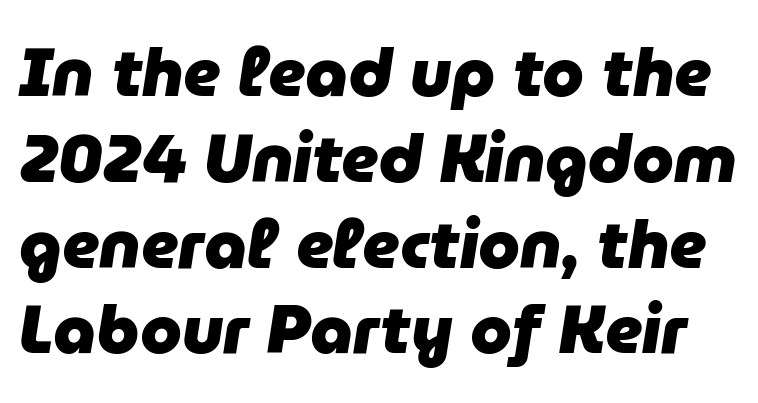
What stands out about the letter spacing? Nothing — it is the standard amount. Emphasis-style slanted type is in use. A clean baseline with only descenders dipping below it. These words are printed bold, with thick strokes throughout. A typesetter would call this leading conventional body-copy spacing. Each letter keeps its own natural width here, so spacing adapts to shape.
